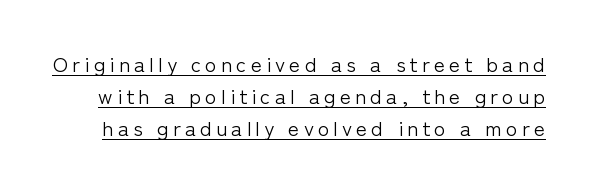
{"italic": "no", "bold": "no", "underline": "yes", "line_spacing": "normal", "line_spacing_ratio": 1.53, "letter_spacing": "wide", "letter_spacing_em": 0.2, "glyph_px": 21}
